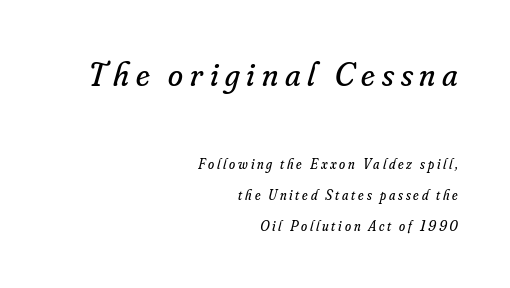
What stands out about the letter spacing? Its width — letters are far apart. The glyphs are unaccompanied by any horizontal stroke below them. The text was rendered using a seriffed face with decorative stroke endings. This is oblique type, the kind used for emphasis or titles. Leading is clearly above the norm, producing a sparse column. Teacher's note: observe the even right margin — that is flush-right alignment.
